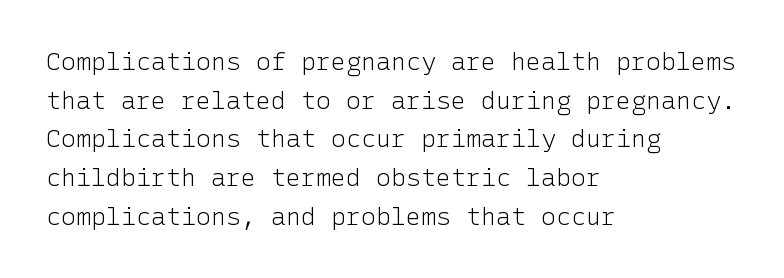
{"italic": "no", "bold": "no", "underline": "no", "align": "left", "line_spacing": "normal", "line_spacing_ratio": 1.55, "letter_spacing": "normal", "letter_spacing_em": 0.0, "glyph_px": 25}
